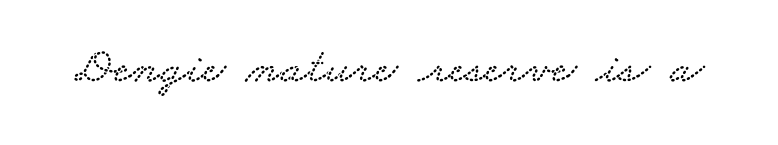
Default kerning and tracking; the words read as compact shapes. This is serif lettering, the kind often seen in printed books. A typesetter would call this proportional, since set widths differ per character. Underline: absent.
